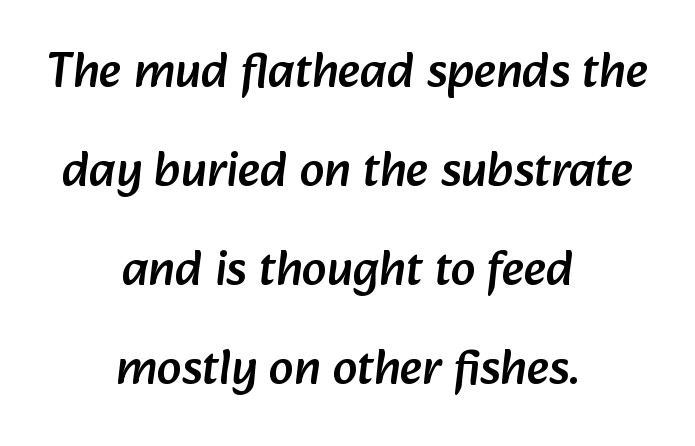
{"serif": "no", "width": "normal", "stroke_contrast": "low", "x_height": "medium", "monospaced": "no", "underline": "no", "align": "center", "line_spacing": "loose", "line_spacing_ratio": 1.98, "letter_spacing": "normal", "letter_spacing_em": 0.0, "glyph_px": 50}
